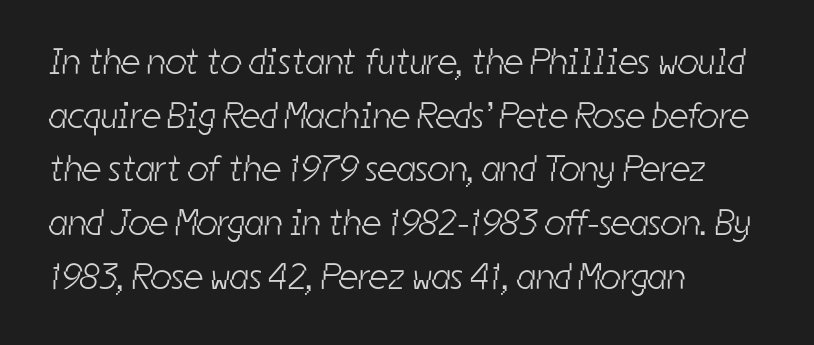
Compared with typical paragraphs, the rows here are spaced about the same. Characters follow at the spacing the type designer built in. Quick note: underline off. Leftover space on each line is placed entirely after the last word. Unbolded letterforms with no extra heft.
